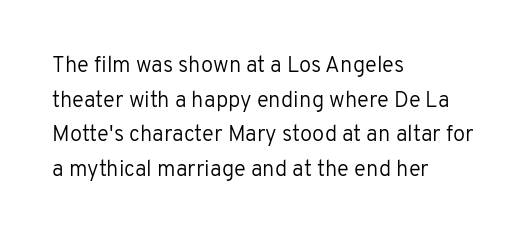
Q: Is the text bold? A: No.
Q: Is the text italic (slanted)? A: No, it is upright.
Q: Is the text underlined? A: No.
Q: How is the paragraph aligned? A: Left-aligned.
Q: Is the spacing between letters normal or unusually wide? A: Normal.
Q: Is the spacing between lines tight, normal or loose? A: Normal.
